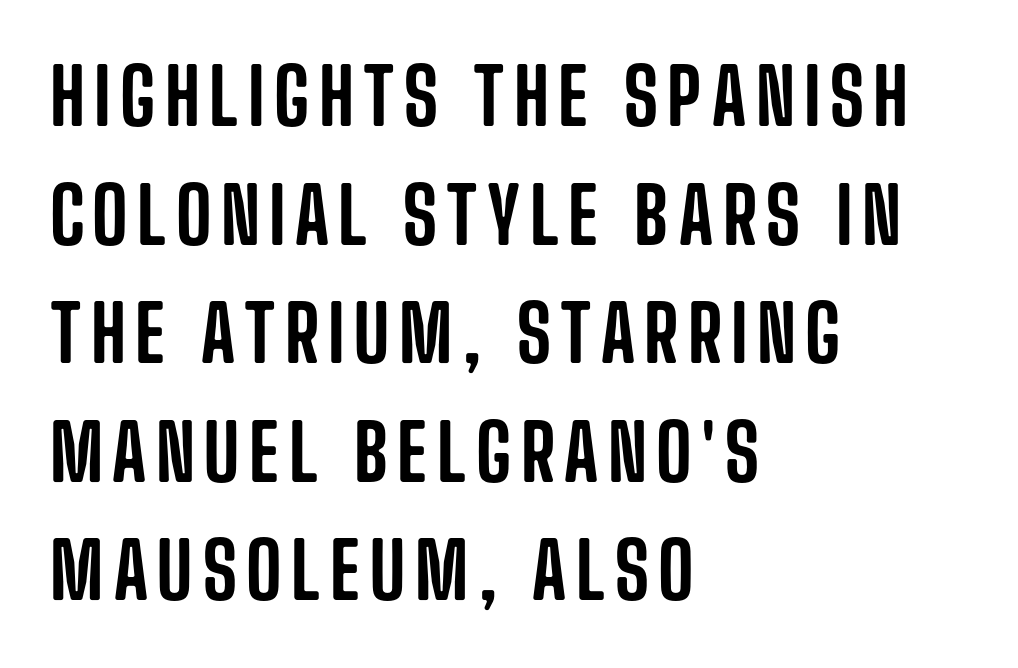
Q: Is the text italic (slanted)? A: No, it is upright.
Q: Is the typeface a serif or a sans-serif typeface? A: Sans-serif.
Q: Is the text underlined? A: No.
Q: How is the paragraph aligned? A: Left-aligned.
Q: Is the spacing between lines tight, normal or loose? A: Normal.
Q: Width (condensed, normal, or wide)? A: Condensed.
Q: Stroke contrast? A: Low.
Q: x-height? A: Large.
Q: Monospaced? A: No.
